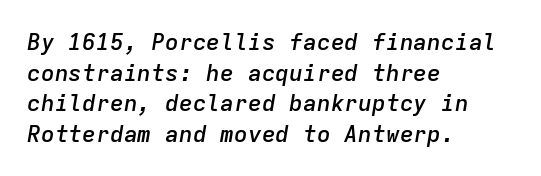
Check the space under the baseline: it is left empty. Interline gaps are of average width in this sample. What stands out about the letter spacing? Nothing — it is the standard amount. The typesetting leans somewhat heavy: a semibold. Quick note: italic. Horizontal alignment here is leftward, the default for most running prose.
